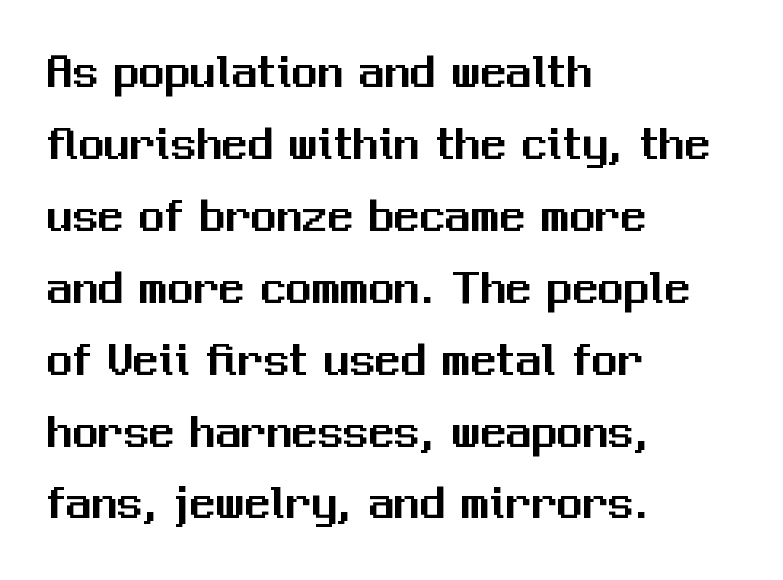
This sample is left-justified, so line endings fall wherever the words run out. No word sits above an underline. The rendering uses natural spacing where letterforms have individual widths. Posture: upright roman. This rendering employs a face without finishing strokes, i.e., a sans-serif. Leading matches the norm, producing a regular column.
